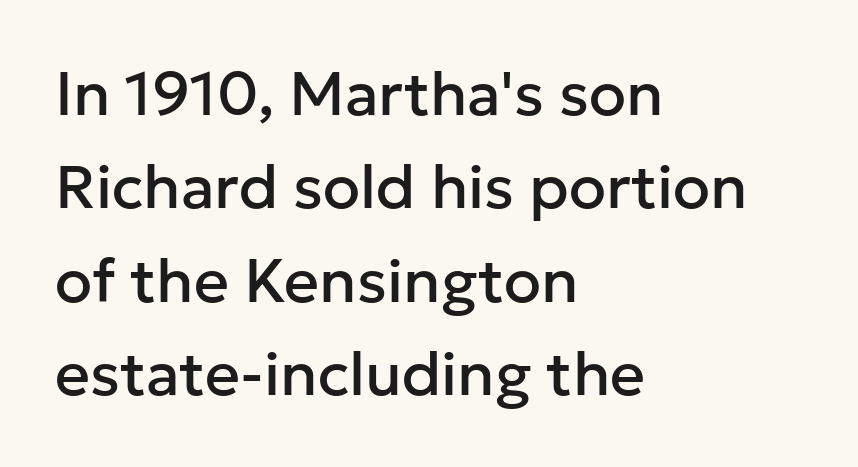
Q: Is the text italic (slanted)? A: No, it is upright.
Q: Is the typeface a serif or a sans-serif typeface? A: Sans-serif.
Q: Is the text underlined? A: No.
Q: How is the paragraph aligned? A: Left-aligned.
Q: Is the spacing between letters normal or unusually wide? A: Normal.
Q: Is the spacing between lines tight, normal or loose? A: Normal.
Q: Width (condensed, normal, or wide)? A: Normal.
Q: Stroke contrast? A: Low.
Q: x-height? A: Medium.
Q: Monospaced? A: No.
